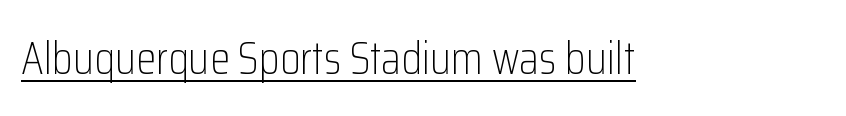
The image shows 46 px light, condensed sans-serif type, upright; set normal letter spacing, underlined; low stroke contrast and a medium x-height.
